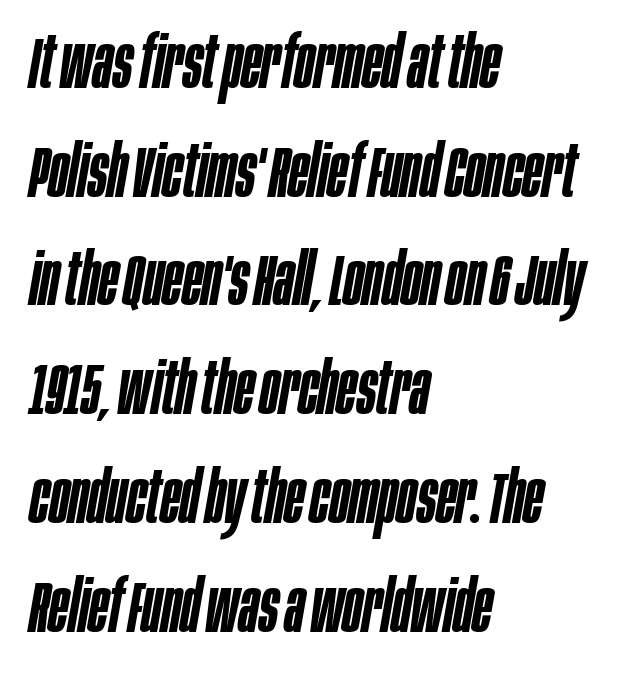
The image shows 72 px semibold, condensed type, italic (leaning right); set left-aligned, normal line spacing (1.51x), normal letter spacing, not underlined; low stroke contrast and a large x-height.
